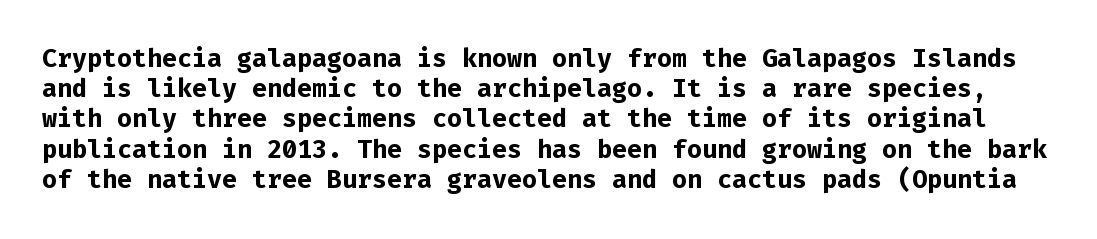
The image shows 25 px bold type, upright; set line spacing 1.21x, normal letter spacing, not underlined.
